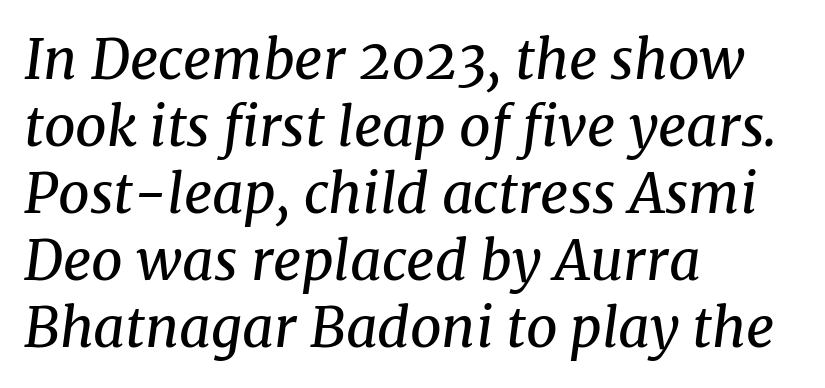
Q: Is the text bold? A: No.
Q: Is the text italic (slanted)? A: Yes, it leans right by about 8 degrees.
Q: Is the typeface a serif or a sans-serif typeface? A: Serif.
Q: Is the text underlined? A: No.
Q: How is the paragraph aligned? A: Left-aligned.
Q: Is the spacing between letters normal or unusually wide? A: Normal.
Q: Width (condensed, normal, or wide)? A: Normal.
Q: Stroke contrast? A: Medium.
Q: x-height? A: Medium.
Q: Monospaced? A: No.
